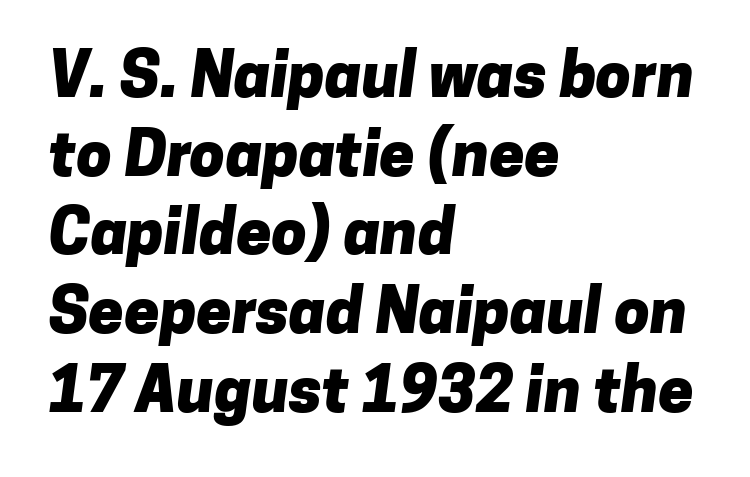
The image shows 63 px heavy sans-serif type; set left-aligned, normal line spacing (1.25x), normal letter spacing, not underlined; low stroke contrast and a medium x-height.
